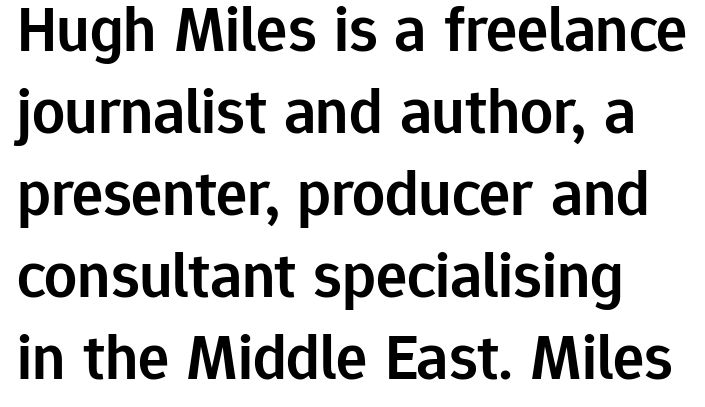
{"serif": "no", "italic": "no", "bold": "semi", "weight": "semibold", "width": "normal", "stroke_contrast": "low", "x_height": "medium", "monospaced": "no", "underline": "no", "line_spacing": "normal", "line_spacing_ratio": 1.26, "letter_spacing": "normal", "letter_spacing_em": 0.0, "glyph_px": 65}
